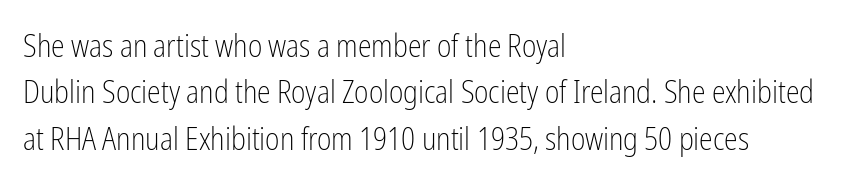
Q: Is the text bold? A: No.
Q: Is the text italic (slanted)? A: No, it is upright.
Q: Is the typeface a serif or a sans-serif typeface? A: Sans-serif.
Q: Is the text underlined? A: No.
Q: How is the paragraph aligned? A: Left-aligned.
Q: Is the spacing between letters normal or unusually wide? A: Normal.
Q: Is the spacing between lines tight, normal or loose? A: Normal.
Q: Width (condensed, normal, or wide)? A: Condensed.
Q: Stroke contrast? A: Low.
Q: x-height? A: Medium.
Q: Monospaced? A: No.
